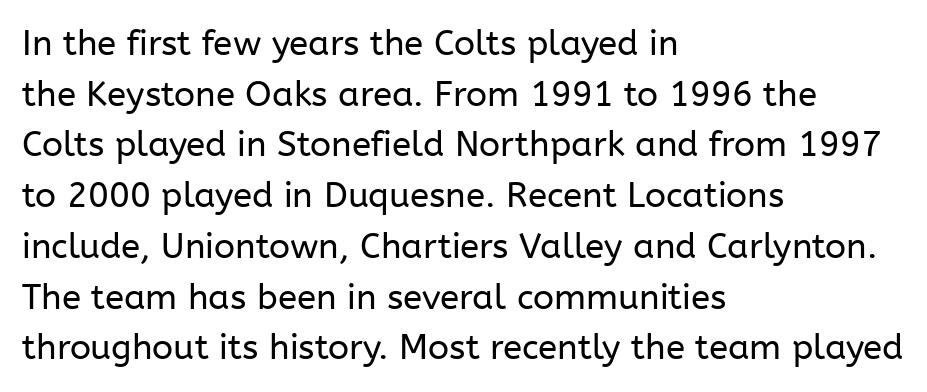
{"serif": "no", "italic": "no", "bold": "no", "weight": "regular", "width": "normal", "stroke_contrast": "low", "x_height": "medium", "monospaced": "no", "underline": "no", "align": "left", "line_spacing": "normal", "line_spacing_ratio": 1.45, "letter_spacing": "normal", "letter_spacing_em": 0.0, "glyph_px": 35}
